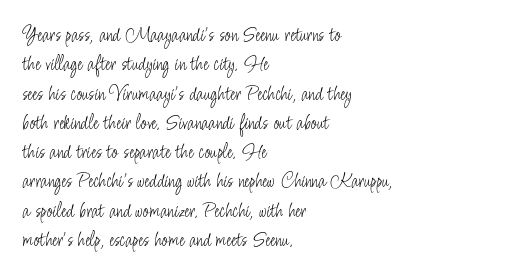
The image shows 22 px text type; set left-aligned, normal line spacing (1.33x), normal letter spacing, not underlined.
